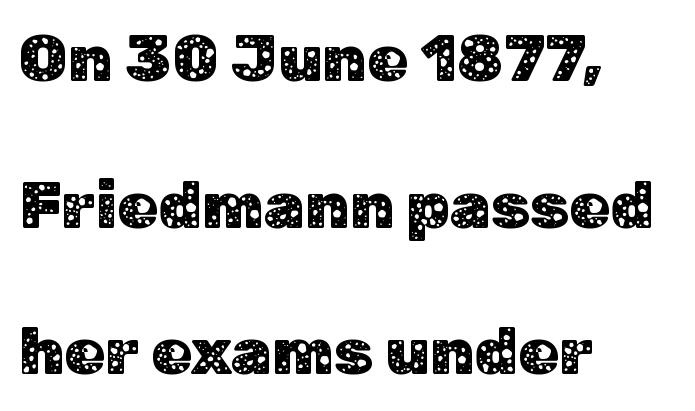
{"serif": "no", "italic": "no", "width": "normal", "stroke_contrast": "low", "x_height": "medium", "monospaced": "no", "underline": "no", "align": "left", "line_spacing": "loose", "line_spacing_ratio": 2.22, "letter_spacing": "normal", "letter_spacing_em": 0.0, "glyph_px": 66}
